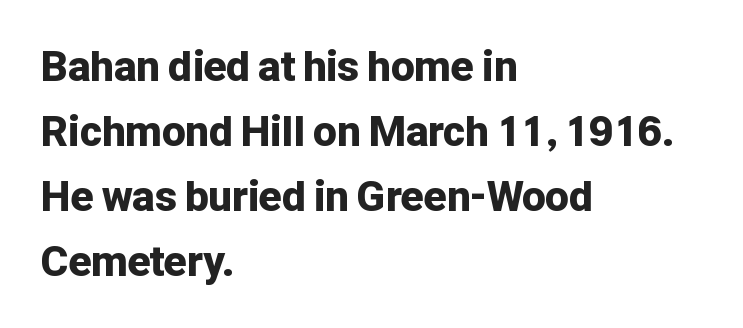
Q: Is the text bold? A: Yes.
Q: Is the text italic (slanted)? A: No, it is upright.
Q: Is the typeface a serif or a sans-serif typeface? A: Sans-serif.
Q: Is the text underlined? A: No.
Q: How is the paragraph aligned? A: Left-aligned.
Q: Is the spacing between letters normal or unusually wide? A: Normal.
Q: Is the spacing between lines tight, normal or loose? A: Normal.
Q: Width (condensed, normal, or wide)? A: Normal.
Q: Stroke contrast? A: Low.
Q: x-height? A: Medium.
Q: Monospaced? A: No.
